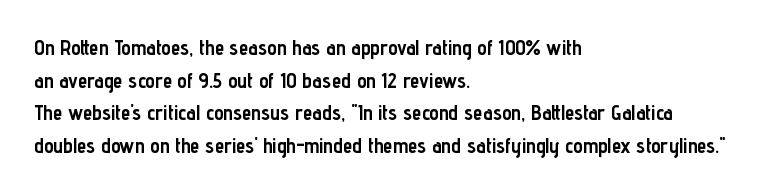
The rendering anchors every line to the left-hand side. In terms of posture, this sample is upright. This sample uses plain, unmodified letter spacing. The gap between lines stays unmarked.
